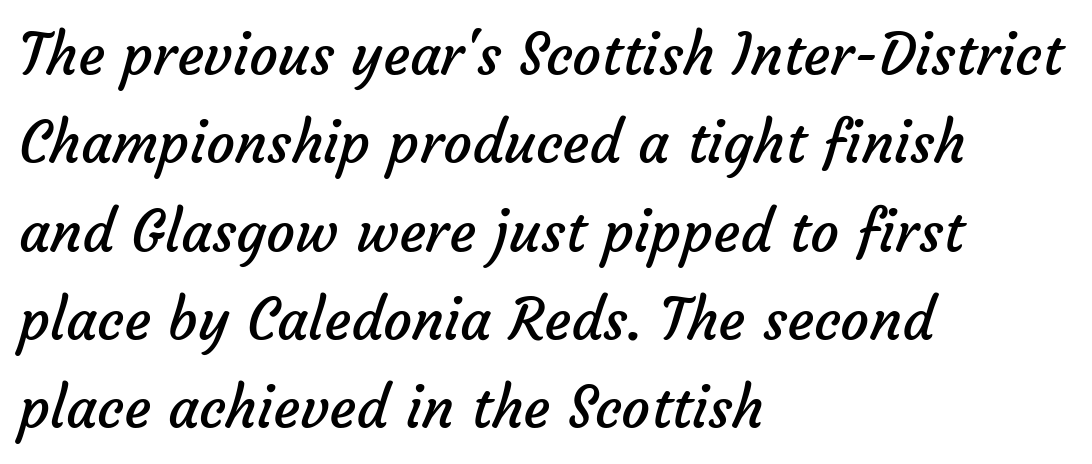
Q: Is the text bold? A: No.
Q: Is the typeface a serif or a sans-serif typeface? A: Sans-serif.
Q: Is the text underlined? A: No.
Q: How is the paragraph aligned? A: Left-aligned.
Q: Is the spacing between letters normal or unusually wide? A: Normal.
Q: Is the spacing between lines tight, normal or loose? A: Normal.
Q: Width (condensed, normal, or wide)? A: Normal.
Q: Stroke contrast? A: Low.
Q: x-height? A: Medium.
Q: Monospaced? A: No.
